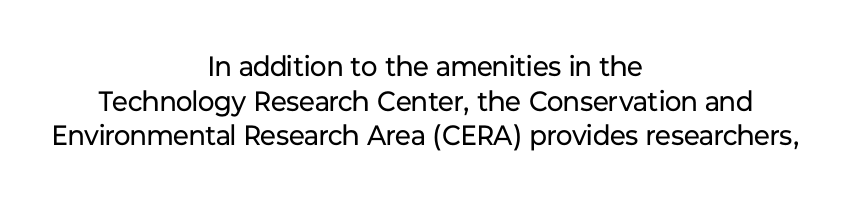
Q: Is the text bold? A: No.
Q: Is the text italic (slanted)? A: No, it is upright.
Q: Is the typeface a serif or a sans-serif typeface? A: Sans-serif.
Q: Is the text underlined? A: No.
Q: How is the paragraph aligned? A: Centered.
Q: Is the spacing between letters normal or unusually wide? A: Normal.
Q: Width (condensed, normal, or wide)? A: Normal.
Q: Stroke contrast? A: Low.
Q: x-height? A: Medium.
Q: Monospaced? A: No.
